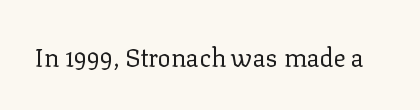
Q: Is the text bold? A: No.
Q: Is the text italic (slanted)? A: No, it is upright.
Q: Is the text underlined? A: No.
Q: Is the spacing between letters normal or unusually wide? A: Normal.
